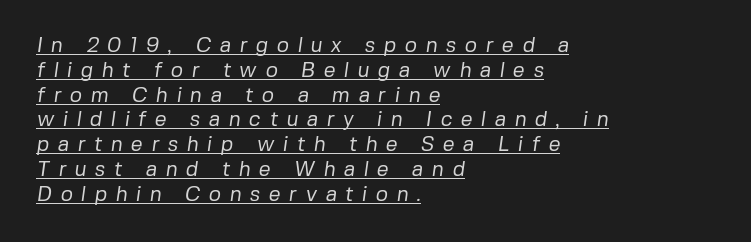
The image shows 21 px text type; set left-aligned, line spacing 1.18x, unusually wide letter spacing (+0.4 em), underlined.
